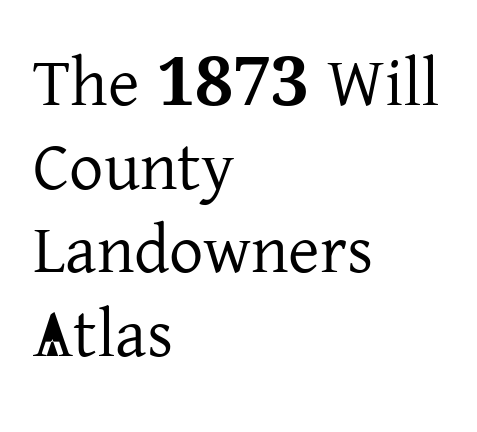
{"serif": "yes", "italic": "no", "width": "normal", "stroke_contrast": "low", "x_height": "medium", "monospaced": "no", "underline": "no", "align": "left", "line_spacing_ratio": 1.23, "letter_spacing": "normal", "letter_spacing_em": 0.0, "glyph_px": 68}
